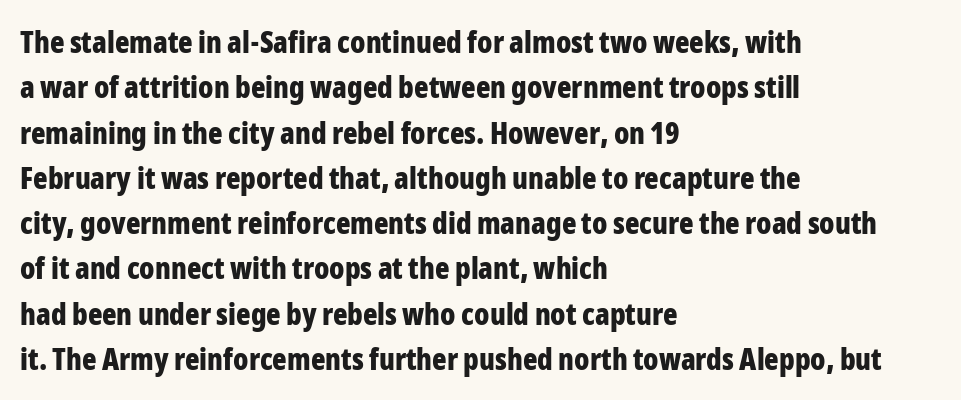
The image shows 30 px bold, condensed sans-serif type, upright; set left-aligned, normal line spacing (1.51x), normal letter spacing, not underlined; low stroke contrast and a medium x-height.
